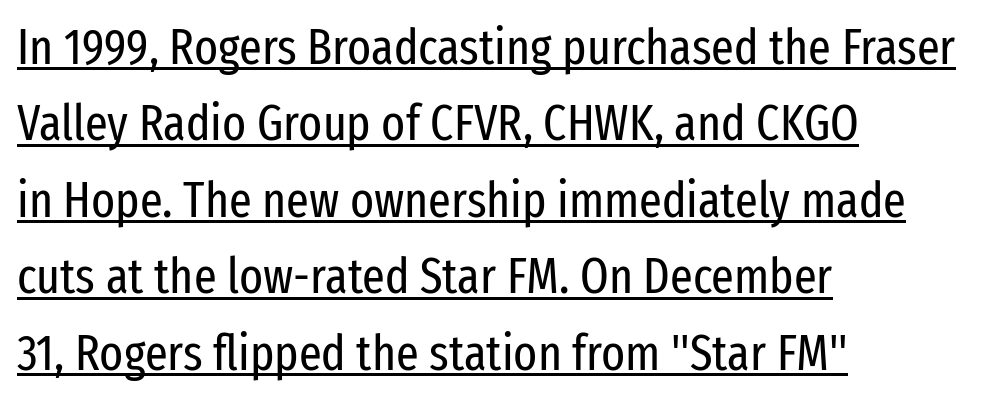
{"serif": "no", "italic": "no", "bold": "no", "weight": "regular", "width": "condensed", "stroke_contrast": "low", "x_height": "medium", "monospaced": "no", "underline": "yes", "align": "left", "line_spacing": "normal", "line_spacing_ratio": 1.53, "letter_spacing": "normal", "letter_spacing_em": 0.0, "glyph_px": 50}
